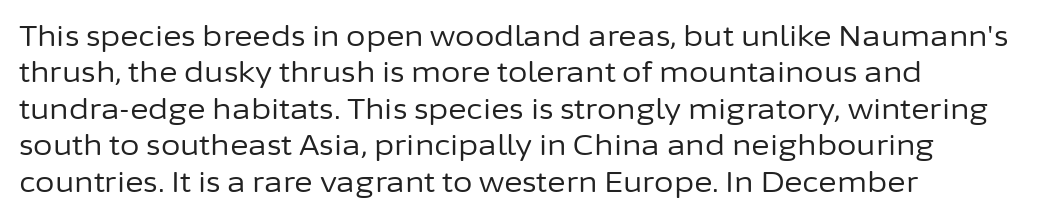
The tracking reads as untouched default to a designer's eye. The letters advance in unequal steps, a hallmark of proportional type. Typographically, this falls in the sans-serif category. Underlining? Definitely not there. The lines in this sample share a left origin and differ only in where they stop. Quick note: interline space is typical.
